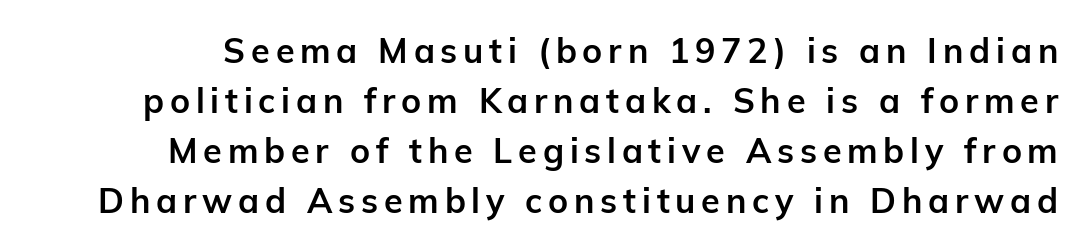
The image shows 34 px bold sans-serif type, upright; set normal line spacing (1.47x), not underlined; low stroke contrast and a medium x-height.
